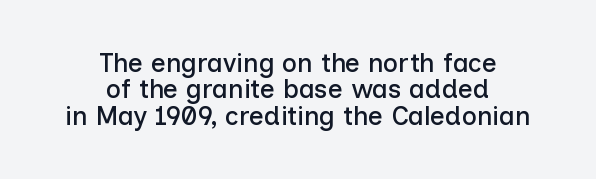
{"italic": "no", "underline": "no", "align": "center", "line_spacing": "tight", "line_spacing_ratio": 1.01, "letter_spacing": "normal", "letter_spacing_em": 0.0, "glyph_px": 26}
